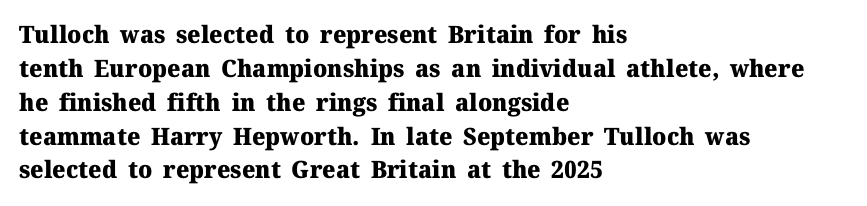
{"italic": "no", "bold": "yes", "underline": "no", "align": "left", "line_spacing": "normal", "line_spacing_ratio": 1.41, "letter_spacing": "normal", "letter_spacing_em": 0.0, "glyph_px": 24}
